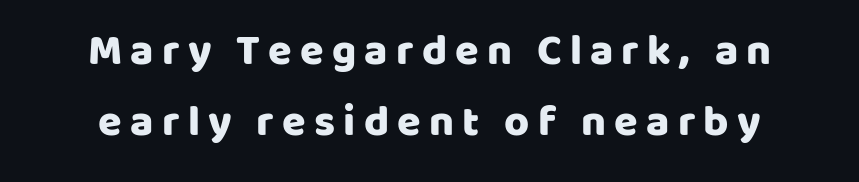
{"serif": "no", "italic": "no", "width": "normal", "stroke_contrast": "low", "x_height": "large", "monospaced": "no", "underline": "no", "align": "center", "line_spacing": "normal", "line_spacing_ratio": 1.64, "glyph_px": 43}
